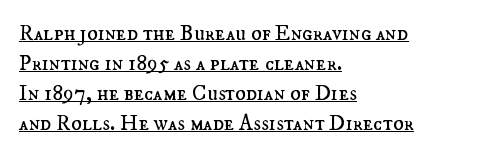
Q: Is the text bold? A: No.
Q: Is the text italic (slanted)? A: No, it is upright.
Q: Is the text underlined? A: Yes.
Q: How is the paragraph aligned? A: Left-aligned.
Q: Is the spacing between letters normal or unusually wide? A: Normal.
Q: Is the spacing between lines tight, normal or loose? A: Normal.
